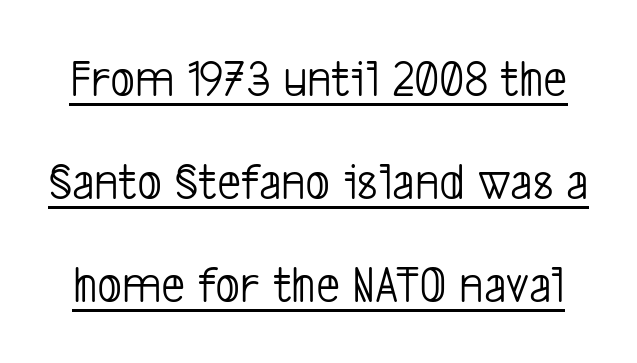
{"serif": "no", "bold": "no", "weight": "light", "width": "condensed", "stroke_contrast": "low", "x_height": "medium", "monospaced": "no", "underline": "yes", "line_spacing": "loose", "line_spacing_ratio": 1.94, "letter_spacing": "normal", "letter_spacing_em": 0.0, "glyph_px": 53}
